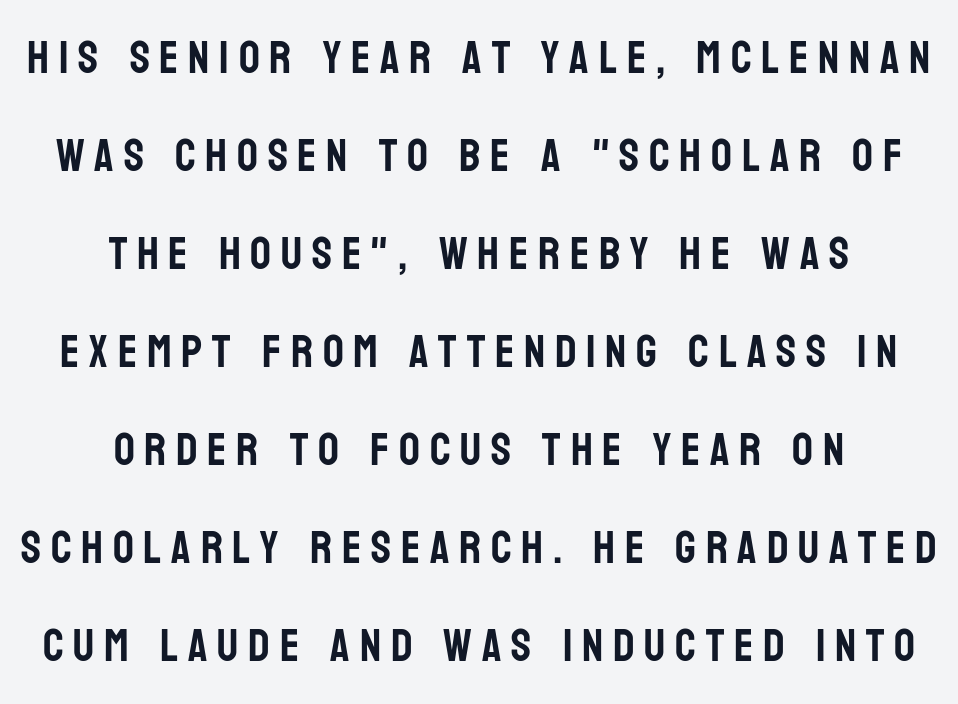
Q: Is the text italic (slanted)? A: No, it is upright.
Q: Is the typeface a serif or a sans-serif typeface? A: Sans-serif.
Q: Is the text underlined? A: No.
Q: How is the paragraph aligned? A: Centered.
Q: Is the spacing between letters normal or unusually wide? A: Unusually wide.
Q: Is the spacing between lines tight, normal or loose? A: Loose.
Q: Width (condensed, normal, or wide)? A: Condensed.
Q: Stroke contrast? A: Low.
Q: x-height? A: Large.
Q: Monospaced? A: No.
